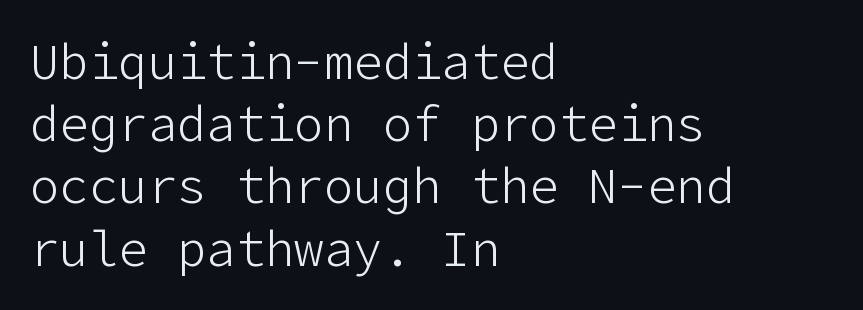
The image shows 49 px light sans-serif type, upright; set left-aligned, normal line spacing (1.27x), normal letter spacing, not underlined; low stroke contrast and a medium x-height.
